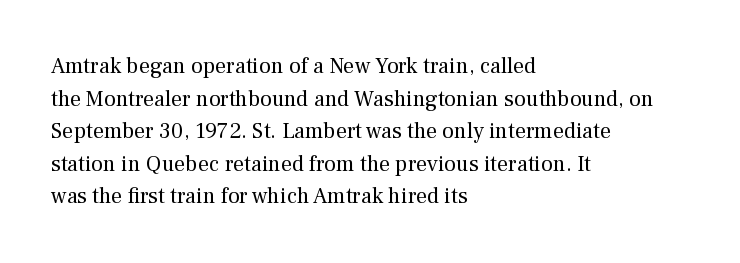
Q: Is the text bold? A: No.
Q: Is the text italic (slanted)? A: No, it is upright.
Q: Is the text underlined? A: No.
Q: How is the paragraph aligned? A: Left-aligned.
Q: Is the spacing between letters normal or unusually wide? A: Normal.
Q: Is the spacing between lines tight, normal or loose? A: Normal.
